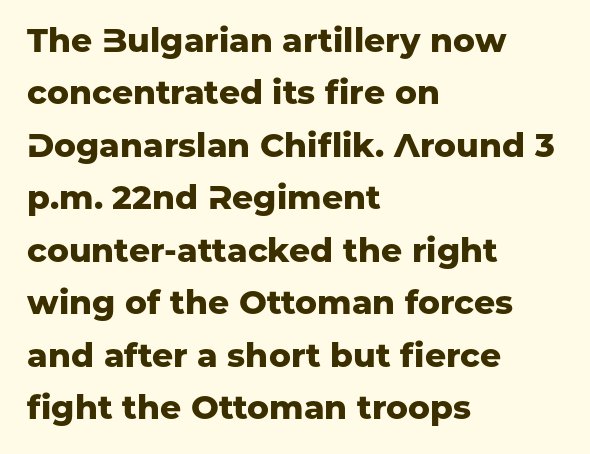
Which margin do the lines hug? The left one — the right edge is uneven. One glance says typical: line gaps are just what's usual. What weight is shown? A full bold with thick strokes. The typeface chosen for these lines omits serifs. This is roman type, the default non-slanted kind. Default kerning and tracking; the words read as compact shapes.
